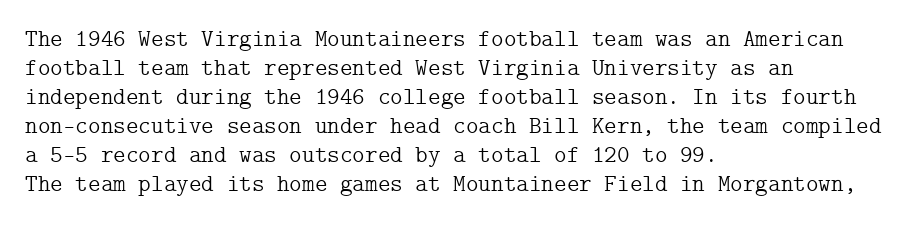
The image shows 24 px text type, upright; set left-aligned, line spacing 1.21x, normal letter spacing, not underlined.
